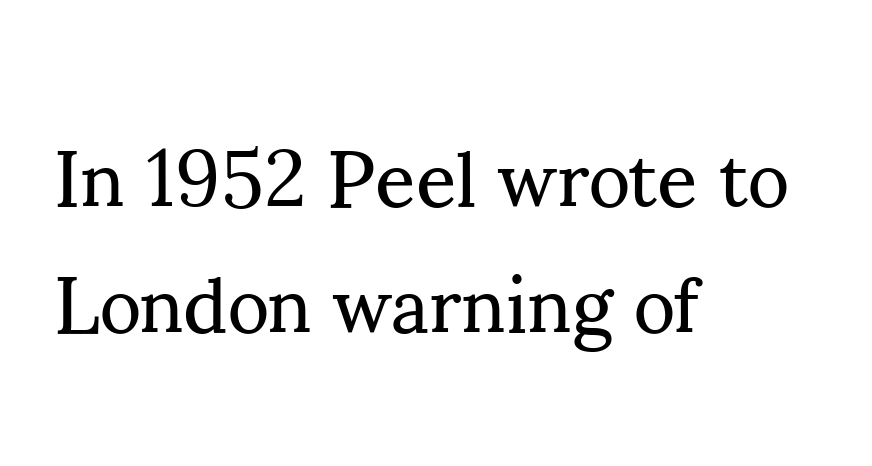
Nobody drew a line under any word here. These lines keep a tight, regular rhythm from letter to letter. The passage shown stacks its lines at a standard gap. Weight: in the light-to-regular range. Spacing verdict: proportional, widths tailored to each character.
